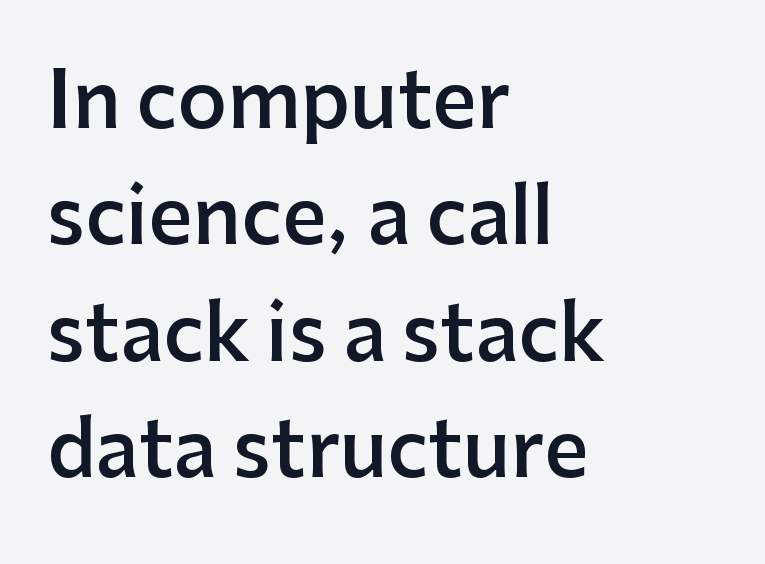
{"serif": "no", "italic": "no", "bold": "semi", "weight": "semibold", "width": "normal", "stroke_contrast": "low", "x_height": "medium", "monospaced": "no", "underline": "no", "align": "left", "line_spacing": "normal", "line_spacing_ratio": 1.51, "letter_spacing": "normal", "letter_spacing_em": 0.0, "glyph_px": 77}
